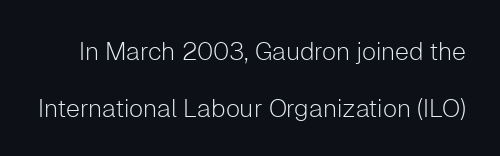
Q: Is the text bold? A: No.
Q: Is the text italic (slanted)? A: No, it is upright.
Q: Is the text underlined? A: No.
Q: Is the spacing between letters normal or unusually wide? A: Normal.
Q: Is the spacing between lines tight, normal or loose? A: Loose.
